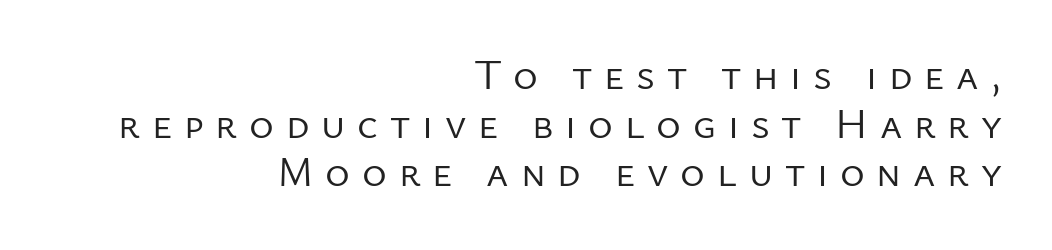
Q: Is the text bold? A: No.
Q: Is the text italic (slanted)? A: No, it is upright.
Q: Is the typeface a serif or a sans-serif typeface? A: Sans-serif.
Q: Is the text underlined? A: No.
Q: How is the paragraph aligned? A: Right-aligned.
Q: Is the spacing between letters normal or unusually wide? A: Unusually wide.
Q: Width (condensed, normal, or wide)? A: Normal.
Q: Stroke contrast? A: Low.
Q: x-height? A: Medium.
Q: Monospaced? A: No.
